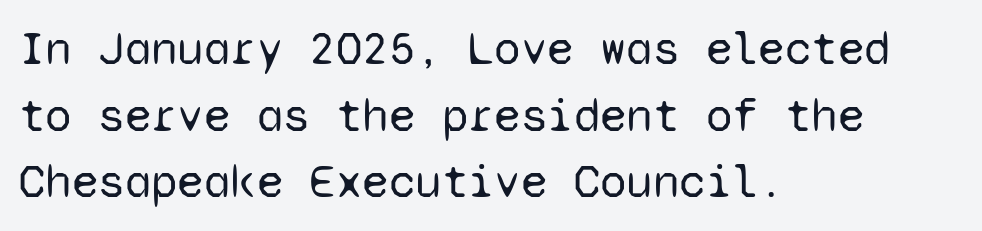
Q: Is the text bold? A: No.
Q: Is the text italic (slanted)? A: No, it is upright.
Q: Is the typeface a serif or a sans-serif typeface? A: Sans-serif.
Q: Is the text underlined? A: No.
Q: How is the paragraph aligned? A: Left-aligned.
Q: Is the spacing between letters normal or unusually wide? A: Normal.
Q: Is the spacing between lines tight, normal or loose? A: Normal.
Q: Width (condensed, normal, or wide)? A: Normal.
Q: Stroke contrast? A: Low.
Q: x-height? A: Medium.
Q: Monospaced? A: Yes.
